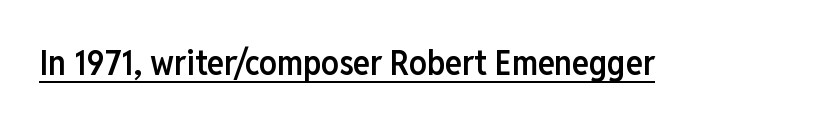
The image shows 35 px semibold, condensed sans-serif type, upright; set normal letter spacing, underlined; low stroke contrast and a medium x-height.
